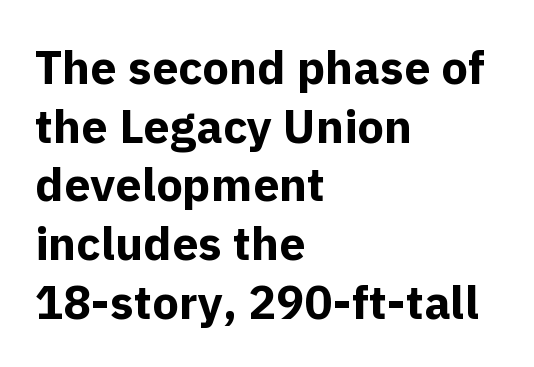
The image shows 47 px bold sans-serif type, upright; set left-aligned, normal line spacing (1.25x), normal letter spacing, not underlined; a medium x-height.
